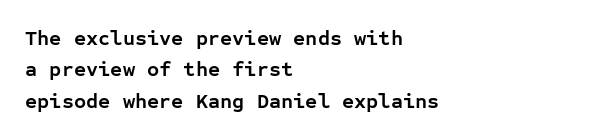
Q: Is the text bold? A: Yes.
Q: Is the text italic (slanted)? A: No, it is upright.
Q: Is the text underlined? A: No.
Q: How is the paragraph aligned? A: Left-aligned.
Q: Is the spacing between letters normal or unusually wide? A: Normal.
Q: Is the spacing between lines tight, normal or loose? A: Normal.
